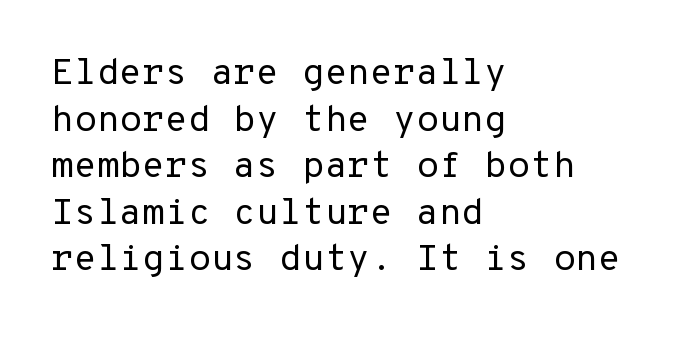
These lines keep a tight, regular rhythm from letter to letter. Bold? No — there's no thickening of the strokes. Observe the absence of serifs on each vertical stroke in this sample. This sample has the even, mechanical cadence of fixed-width lettering. Line spacing here is normal. The lines are quadded left.
